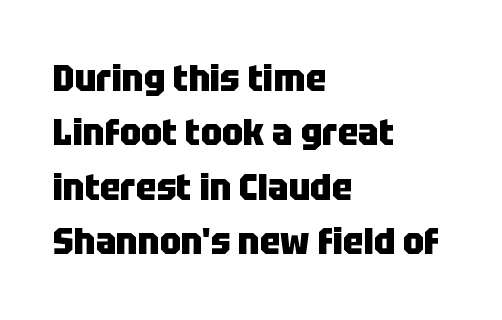
{"serif": "no", "italic": "no", "bold": "yes", "weight": "heavy", "width": "condensed", "stroke_contrast": "low", "x_height": "large", "monospaced": "no", "underline": "no", "align": "left", "line_spacing": "normal", "line_spacing_ratio": 1.43, "letter_spacing": "normal", "letter_spacing_em": 0.0, "glyph_px": 38}
